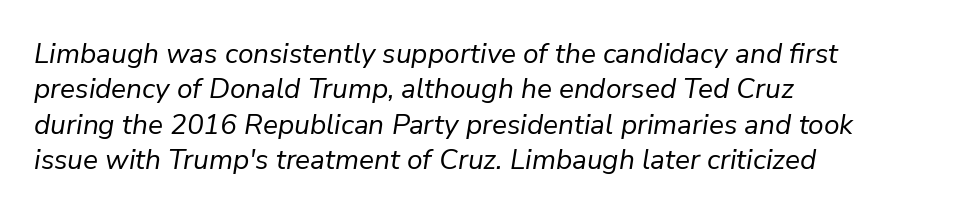
{"italic": "yes", "lean": "right", "slant_degrees": 9, "bold": "no", "weight": "regular", "width": "normal", "stroke_contrast": "low", "x_height": "medium", "monospaced": "no", "underline": "no", "align": "left", "line_spacing": "normal", "line_spacing_ratio": 1.26, "letter_spacing": "normal", "letter_spacing_em": 0.0, "glyph_px": 28}
